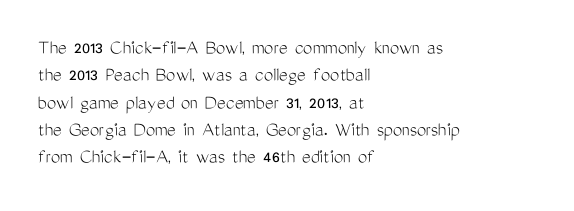
The image shows 21 px text type, upright; set left-aligned, normal line spacing (1.3x), normal letter spacing, not underlined.
